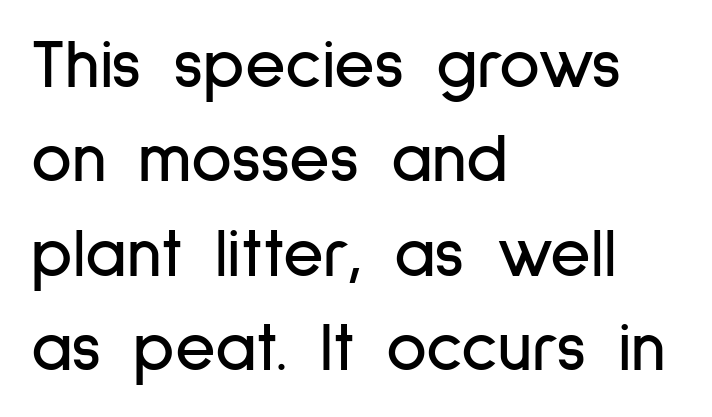
The image shows 70 px condensed sans-serif type, upright; set left-aligned, normal line spacing (1.35x), normal letter spacing, not underlined; low stroke contrast and a medium x-height.
